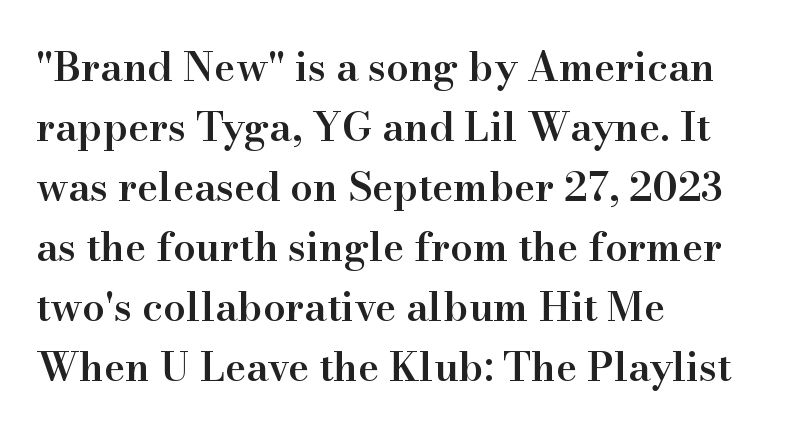
The image shows 40 px semibold serif type, upright; set left-aligned, normal line spacing (1.5x), normal letter spacing, not underlined; high stroke contrast and a small x-height.
